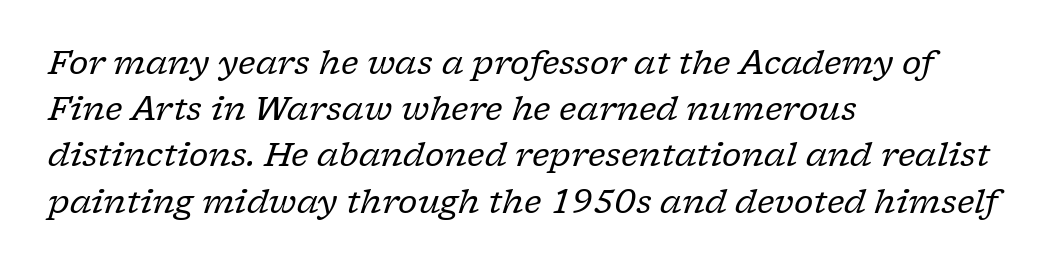
The image shows 33 px regular-weight serif type, italic (leaning right); set left-aligned, normal line spacing (1.4x), normal letter spacing, not underlined; low stroke contrast and a medium x-height.
